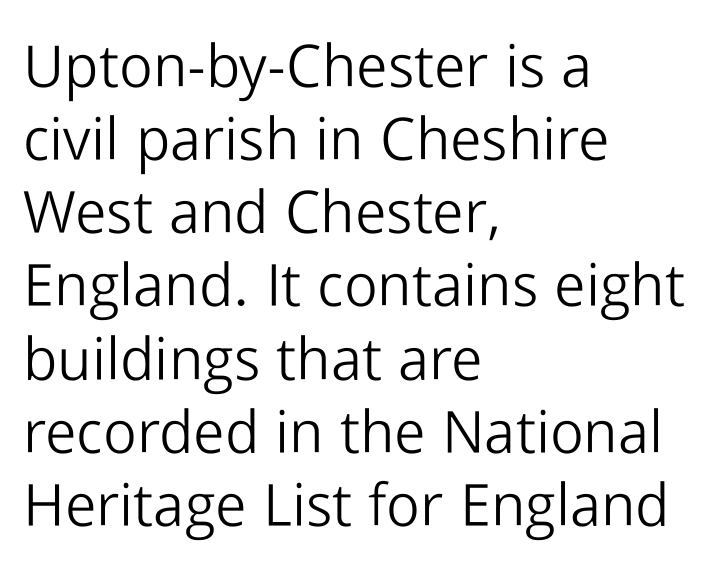
Q: Is the text bold? A: No.
Q: Is the text italic (slanted)? A: No, it is upright.
Q: Is the typeface a serif or a sans-serif typeface? A: Sans-serif.
Q: Is the text underlined? A: No.
Q: How is the paragraph aligned? A: Left-aligned.
Q: Is the spacing between letters normal or unusually wide? A: Normal.
Q: Width (condensed, normal, or wide)? A: Normal.
Q: Stroke contrast? A: Low.
Q: x-height? A: Medium.
Q: Monospaced? A: No.
